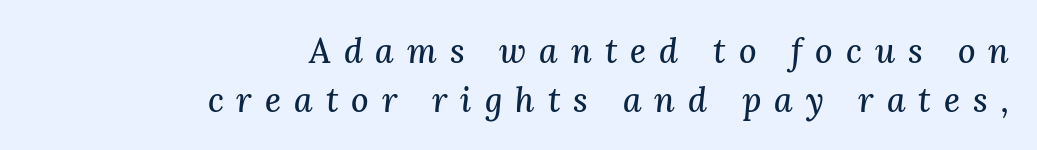
{"serif": "yes", "italic": "yes", "lean": "right", "slant_degrees": 3, "width": "normal", "stroke_contrast": "medium", "x_height": "medium", "monospaced": "no", "underline": "no", "align": "right", "line_spacing": "normal", "line_spacing_ratio": 1.43, "letter_spacing": "wide", "letter_spacing_em": 0.38, "glyph_px": 34}
